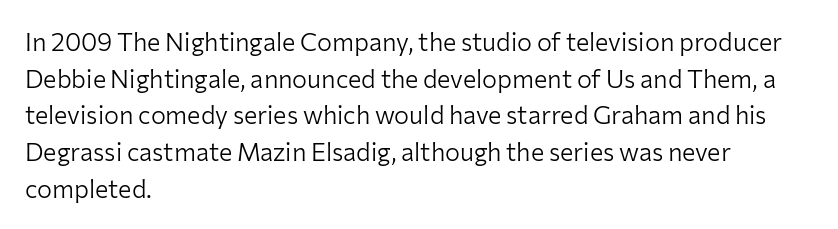
The image shows 25 px text type, upright; set left-aligned, normal line spacing (1.47x), normal letter spacing, not underlined.
